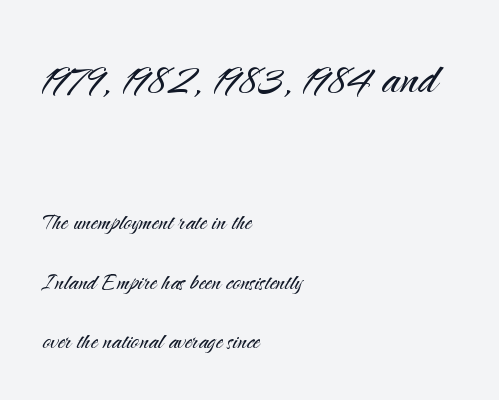
Typeset ragged right — the left edge is the straight one. Here the first block reads like a headline and the second like body copy. No feet cap the strokes, marking this as sans-serif type. Underlining? Definitely not there.
